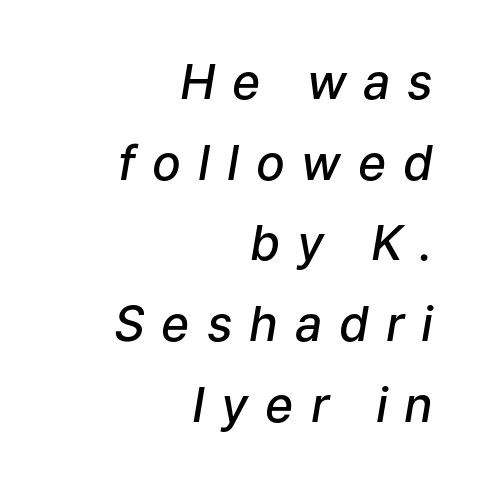
{"italic": "yes", "lean": "right", "slant_degrees": 9, "bold": "semi", "weight": "semibold", "width": "normal", "stroke_contrast": "low", "x_height": "medium", "monospaced": "no", "underline": "no", "align": "right", "line_spacing": "normal", "line_spacing_ratio": 1.68, "letter_spacing": "wide", "letter_spacing_em": 0.35, "glyph_px": 48}
